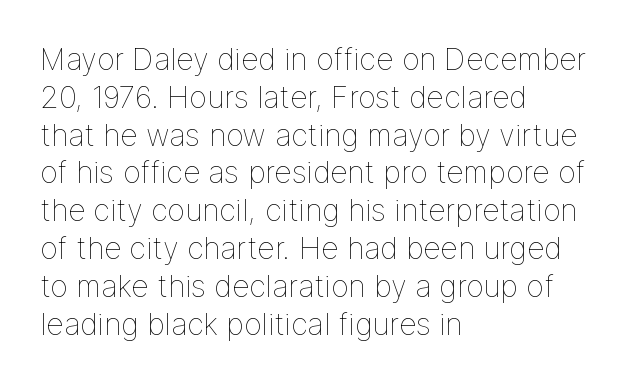
{"italic": "no", "bold": "no", "weight": "thin", "width": "normal", "stroke_contrast": "low", "x_height": "medium", "monospaced": "no", "underline": "no", "align": "left", "line_spacing": "normal", "line_spacing_ratio": 1.26, "letter_spacing": "normal", "letter_spacing_em": 0.0, "glyph_px": 30}
